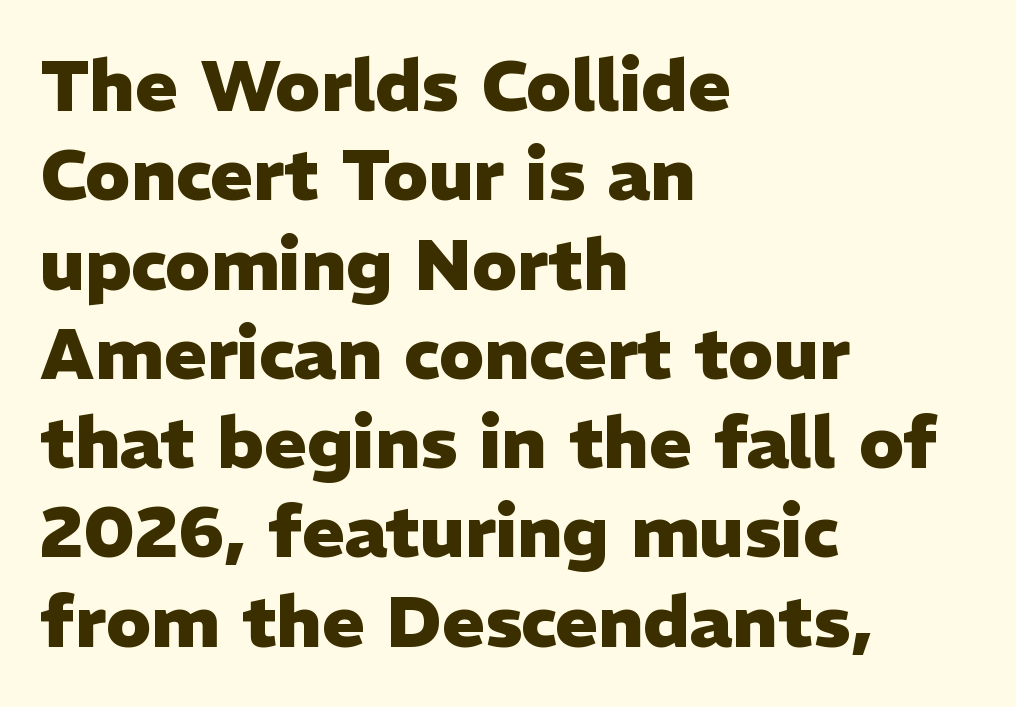
Q: Is the text bold? A: Yes.
Q: Is the text italic (slanted)? A: No, it is upright.
Q: Is the typeface a serif or a sans-serif typeface? A: Sans-serif.
Q: Is the text underlined? A: No.
Q: How is the paragraph aligned? A: Left-aligned.
Q: Is the spacing between letters normal or unusually wide? A: Normal.
Q: Width (condensed, normal, or wide)? A: Normal.
Q: Stroke contrast? A: Low.
Q: x-height? A: Medium.
Q: Monospaced? A: No.
